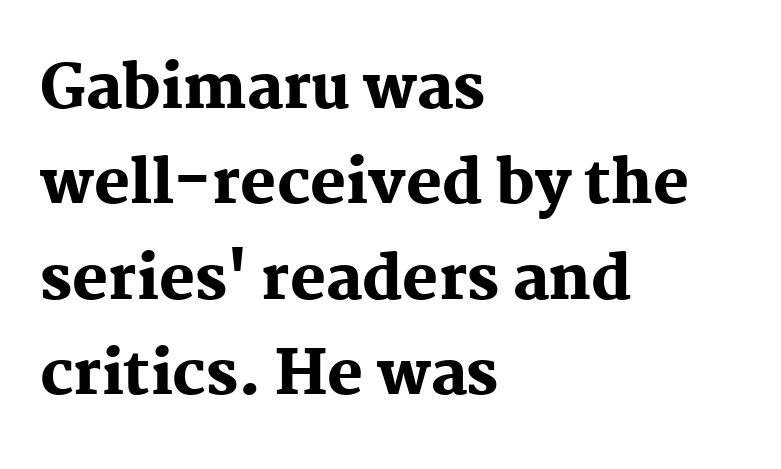
{"serif": "yes", "italic": "no", "bold": "yes", "weight": "heavy", "width": "normal", "stroke_contrast": "medium", "x_height": "medium", "monospaced": "no", "underline": "no", "align": "left", "line_spacing": "normal", "line_spacing_ratio": 1.59, "letter_spacing": "normal", "letter_spacing_em": 0.0, "glyph_px": 60}
